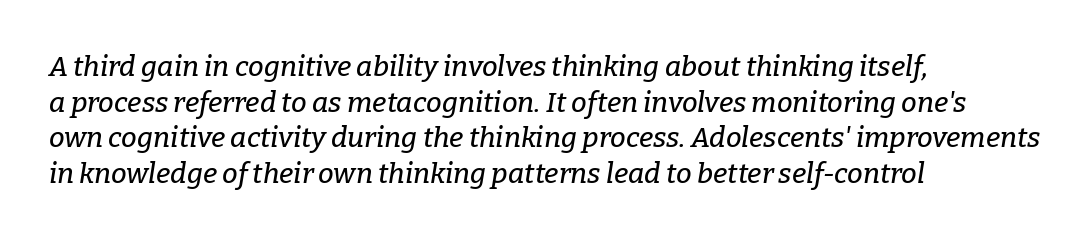
Q: Is the text italic (slanted)? A: Yes, it leans right by about 9 degrees.
Q: Is the typeface a serif or a sans-serif typeface? A: Serif.
Q: Is the text underlined? A: No.
Q: How is the paragraph aligned? A: Left-aligned.
Q: Is the spacing between letters normal or unusually wide? A: Normal.
Q: Is the spacing between lines tight, normal or loose? A: Normal.
Q: Width (condensed, normal, or wide)? A: Normal.
Q: Stroke contrast? A: Low.
Q: x-height? A: Medium.
Q: Monospaced? A: No.
